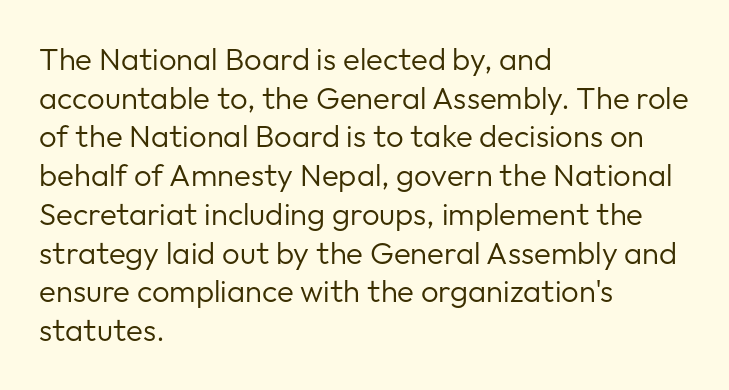
Typographically, this falls in the sans-serif category. Think of a printed novel: that variable character pitch is what you see here. Quick note: not italic, upright. Each word holds together tightly as a unit, with standard inter-letter gaps.
